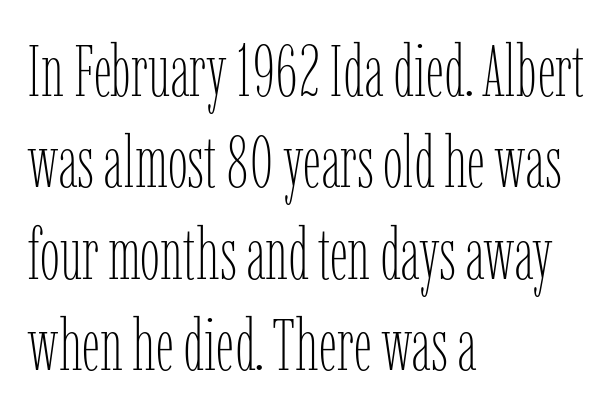
The image shows 72 px thin, condensed type, upright; set left-aligned, normal line spacing (1.27x), normal letter spacing, not underlined; low stroke contrast and a medium x-height.
